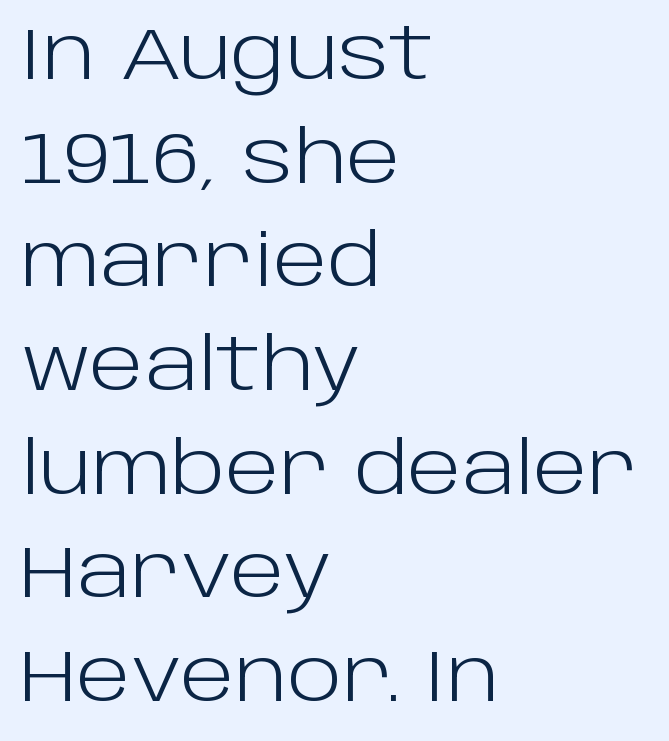
I'd call this a sans setting — the letters go barefoot. Every character sits straight up, as roman type does. The letterforms sit shoulder to shoulder at normal distance. This reads as an unemphasized weight, regular at the heaviest.
